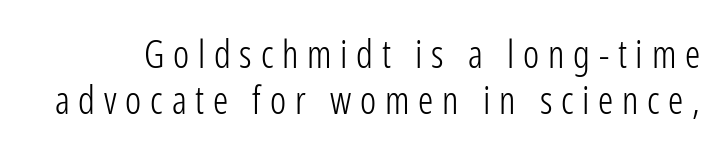
You can tell from the bare stems that sans-serif type was used. Has an underline been added? It has not. Each letter keeps its own natural width here, so spacing adapts to shape. Inter-character spacing is expanded well beyond the font's built-in metrics.
